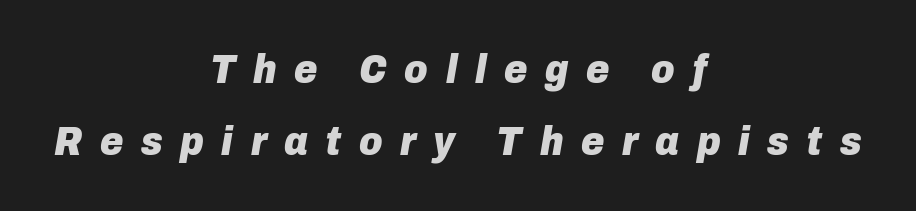
The image shows 40 px heavy type, italic (leaning right); set centered, line spacing 1.8x, unusually wide letter spacing (+0.44 em), not underlined; low stroke contrast and a medium x-height.
